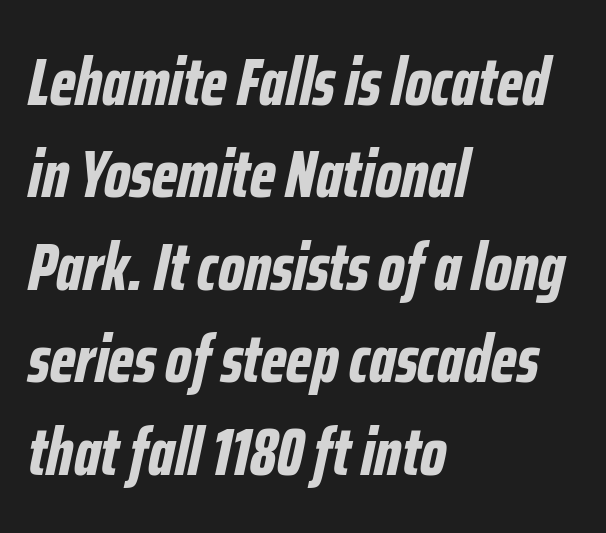
The image shows 67 px bold, condensed type, italic (leaning right); set left-aligned, normal line spacing (1.38x), normal letter spacing, not underlined; low stroke contrast and a medium x-height.
